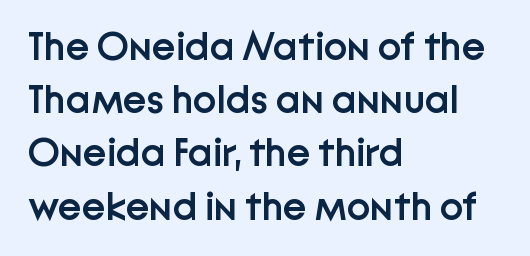
Q: Is the text bold? A: Semi-bold.
Q: Is the text italic (slanted)? A: No, it is upright.
Q: Is the typeface a serif or a sans-serif typeface? A: Sans-serif.
Q: Is the text underlined? A: No.
Q: How is the paragraph aligned? A: Left-aligned.
Q: Is the spacing between letters normal or unusually wide? A: Normal.
Q: Is the spacing between lines tight, normal or loose? A: Normal.
Q: Width (condensed, normal, or wide)? A: Normal.
Q: Stroke contrast? A: Low.
Q: x-height? A: Medium.
Q: Monospaced? A: No.
